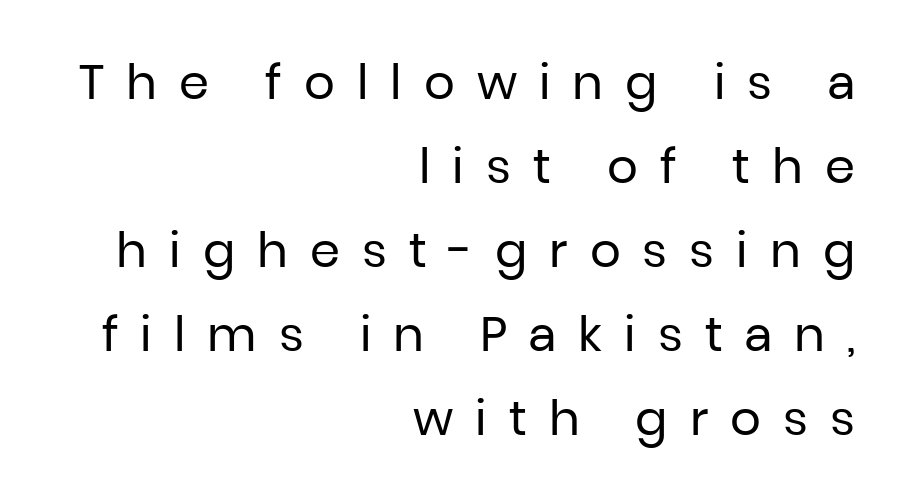
{"serif": "no", "italic": "no", "bold": "no", "weight": "regular", "width": "normal", "stroke_contrast": "low", "x_height": "medium", "monospaced": "no", "underline": "no", "align": "right", "line_spacing_ratio": 1.75, "letter_spacing": "wide", "letter_spacing_em": 0.46, "glyph_px": 48}
